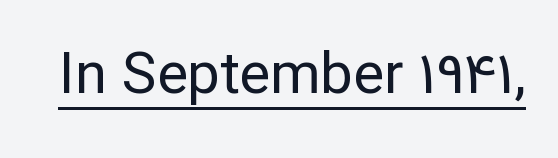
You can tell from the bare stems that sans-serif type was used. The cut favours lightness, reaching ordinary text weight at its darkest. Think of a printed novel: that variable character pitch is what you see here. Students, observe the line beneath the letters — that is underlining. Vertical strokes here are truly vertical. Default kerning and tracking; the words read as compact shapes.
